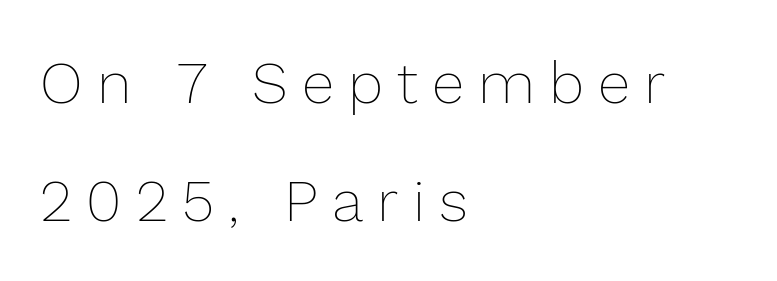
{"italic": "no", "bold": "no", "weight": "thin", "width": "normal", "stroke_contrast": "low", "x_height": "medium", "monospaced": "no", "underline": "no", "align": "left", "line_spacing": "loose", "line_spacing_ratio": 2.0, "letter_spacing": "wide", "letter_spacing_em": 0.24, "glyph_px": 59}
